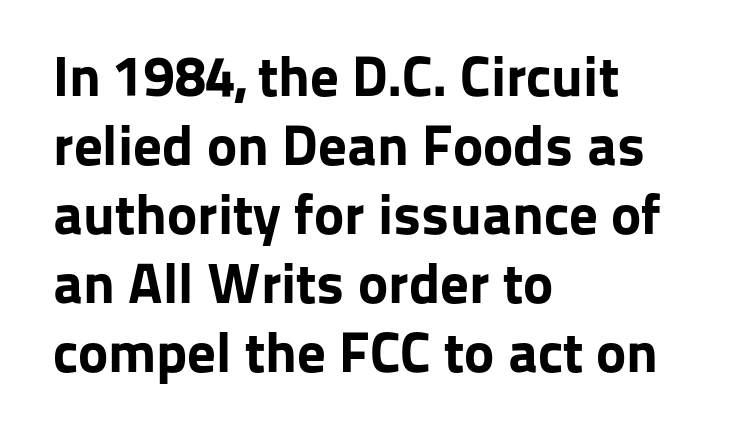
The image shows 57 px bold sans-serif type, upright; set left-aligned, line spacing 1.21x, normal letter spacing, not underlined; low stroke contrast and a medium x-height.
